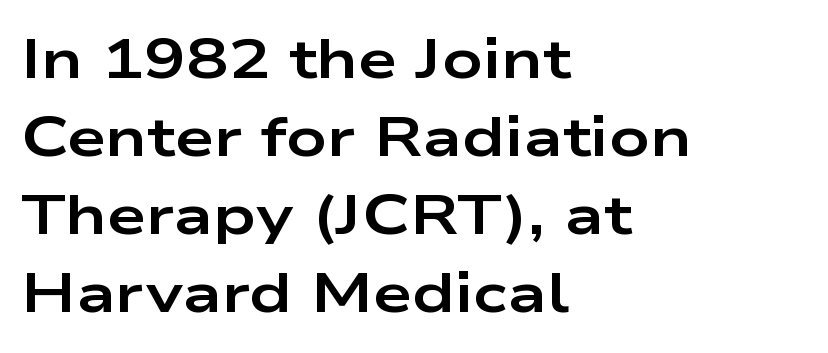
Q: Is the text bold? A: Yes.
Q: Is the text italic (slanted)? A: No, it is upright.
Q: Is the typeface a serif or a sans-serif typeface? A: Sans-serif.
Q: Is the text underlined? A: No.
Q: How is the paragraph aligned? A: Left-aligned.
Q: Is the spacing between letters normal or unusually wide? A: Normal.
Q: Is the spacing between lines tight, normal or loose? A: Normal.
Q: Width (condensed, normal, or wide)? A: Wide.
Q: Stroke contrast? A: Low.
Q: x-height? A: Medium.
Q: Monospaced? A: No.
